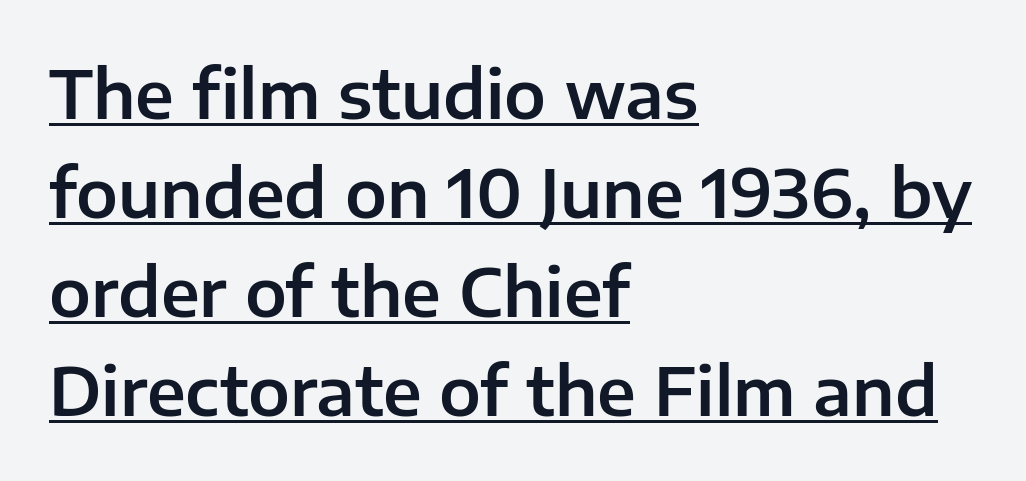
Q: Is the text italic (slanted)? A: No, it is upright.
Q: Is the typeface a serif or a sans-serif typeface? A: Sans-serif.
Q: Is the text underlined? A: Yes.
Q: How is the paragraph aligned? A: Left-aligned.
Q: Is the spacing between letters normal or unusually wide? A: Normal.
Q: Is the spacing between lines tight, normal or loose? A: Normal.
Q: Width (condensed, normal, or wide)? A: Normal.
Q: Stroke contrast? A: Low.
Q: x-height? A: Medium.
Q: Monospaced? A: No.
